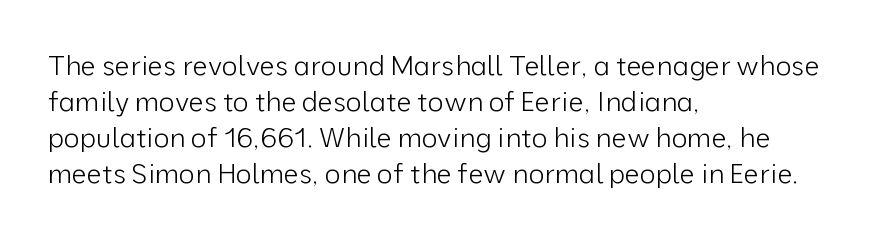
Q: Is the text bold? A: No.
Q: Is the text italic (slanted)? A: No, it is upright.
Q: Is the text underlined? A: No.
Q: How is the paragraph aligned? A: Left-aligned.
Q: Is the spacing between letters normal or unusually wide? A: Normal.
Q: Is the spacing between lines tight, normal or loose? A: Normal.
